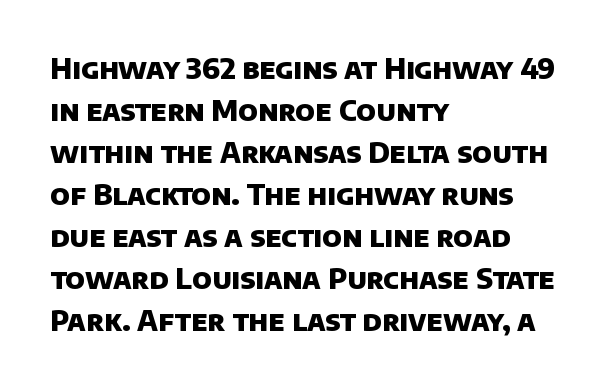
The image shows 28 px heavy sans-serif type; set left-aligned, normal line spacing (1.5x), normal letter spacing, not underlined; low stroke contrast and a large x-height.
